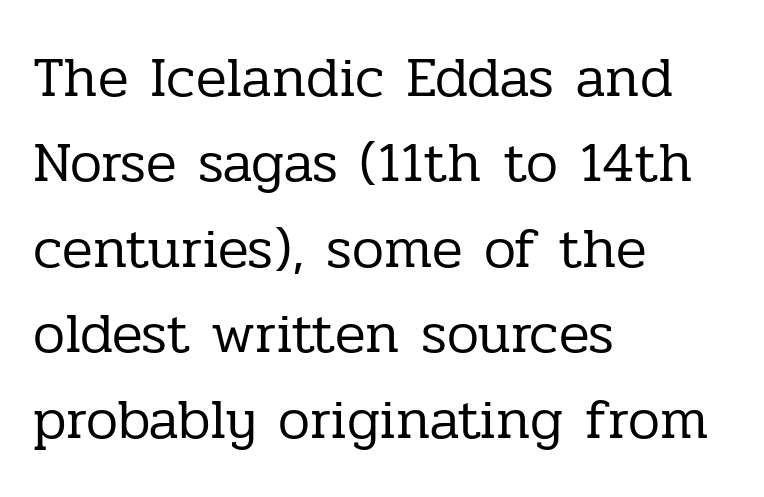
The image shows 57 px regular-weight serif type, upright; set left-aligned, normal line spacing (1.5x), normal letter spacing, not underlined; low stroke contrast and a medium x-height.
